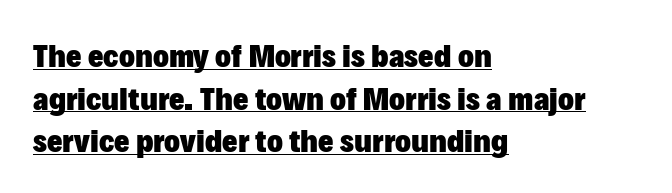
Q: Is the text bold? A: Yes.
Q: Is the text italic (slanted)? A: No, it is upright.
Q: Is the typeface a serif or a sans-serif typeface? A: Sans-serif.
Q: Is the text underlined? A: Yes.
Q: How is the paragraph aligned? A: Left-aligned.
Q: Is the spacing between letters normal or unusually wide? A: Normal.
Q: Is the spacing between lines tight, normal or loose? A: Normal.
Q: Width (condensed, normal, or wide)? A: Normal.
Q: Stroke contrast? A: Low.
Q: x-height? A: Medium.
Q: Monospaced? A: No.
